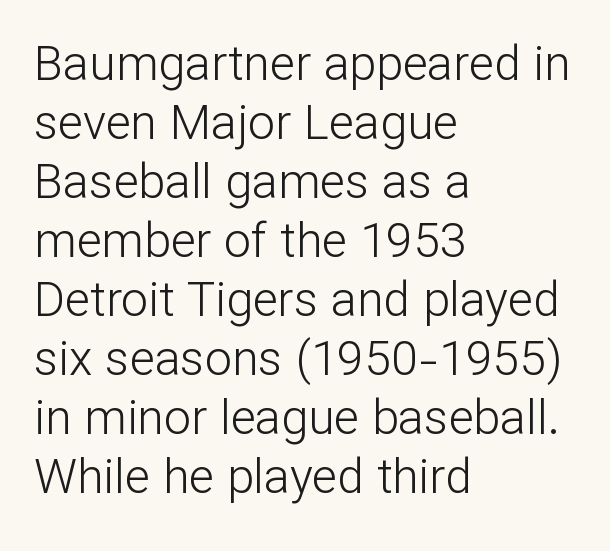
The image shows 48 px light sans-serif type, upright; set left-aligned, line spacing 1.23x, normal letter spacing, not underlined; low stroke contrast and a medium x-height.
